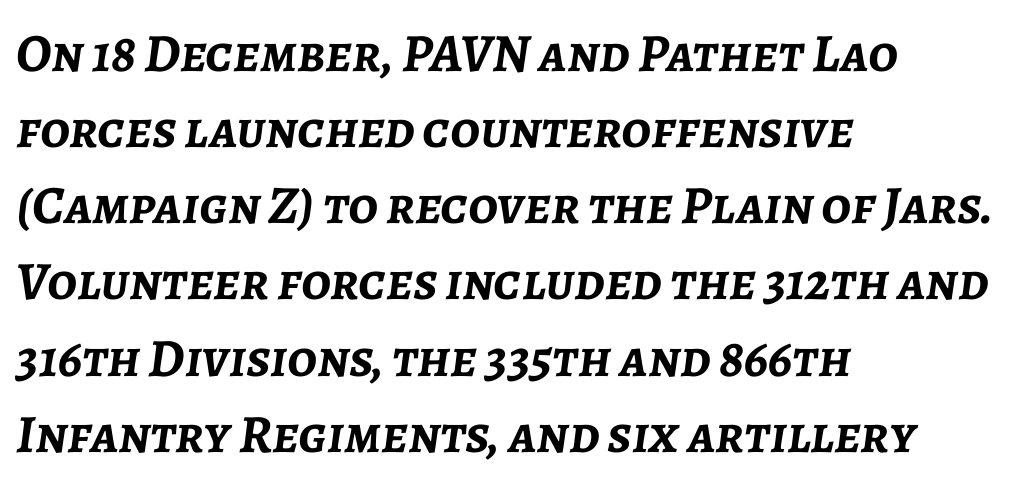
Would a proofreader flag this as italicized? Yes. I'd describe the lettering as bold — thick and assertive. Visually the block forms a straight wall on the left and a jagged coastline on the right. Here the designer chose a conventional face with non-uniform glyph widths.
